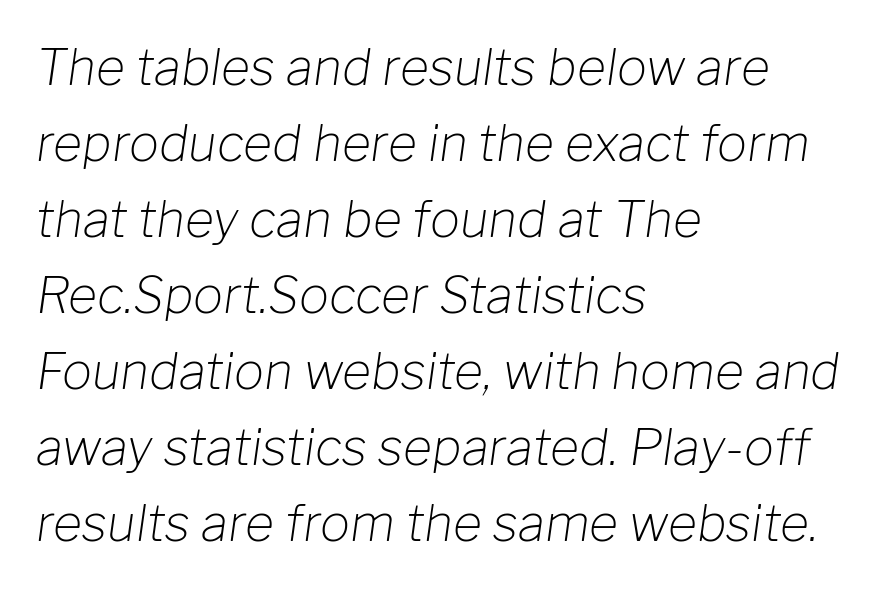
{"italic": "yes", "lean": "right", "slant_degrees": 8, "bold": "no", "weight": "light", "width": "normal", "stroke_contrast": "low", "x_height": "medium", "monospaced": "no", "underline": "no", "align": "left", "line_spacing": "normal", "line_spacing_ratio": 1.52, "letter_spacing": "normal", "letter_spacing_em": 0.0, "glyph_px": 50}
